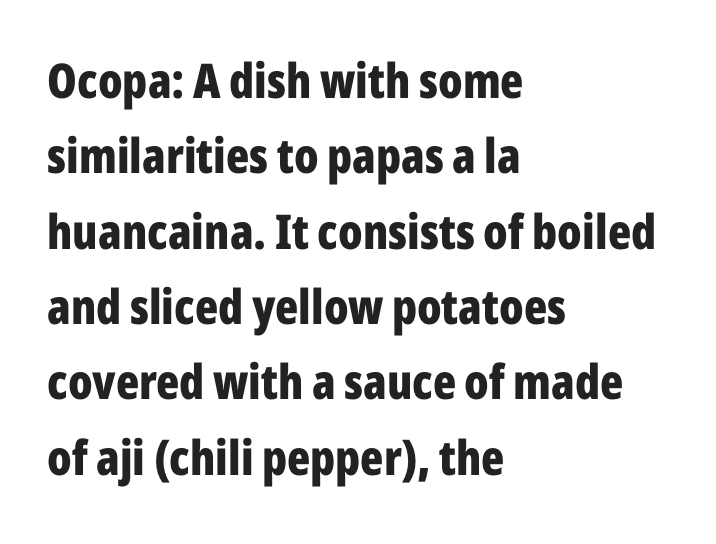
A typesetter would call this zero additional tracking. Students, observe: this is what conventionally led text looks like. The zone under the glyphs is completely vacant. Line beginnings align vertically; line endings do not.
